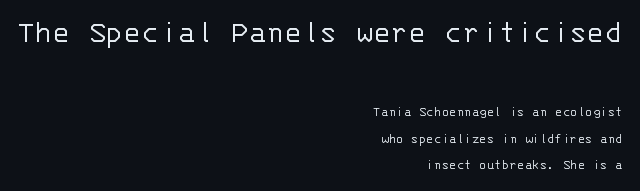
Weight: regular or lighter. The line texture is even and compact thanks to regular tracking. Monospaced: the letters line up in strict vertical columns. The lettering stays uniformly vertical, giving the passage a roman look. Underline: absent. A student would notice the top passage is typeset larger than what follows.
